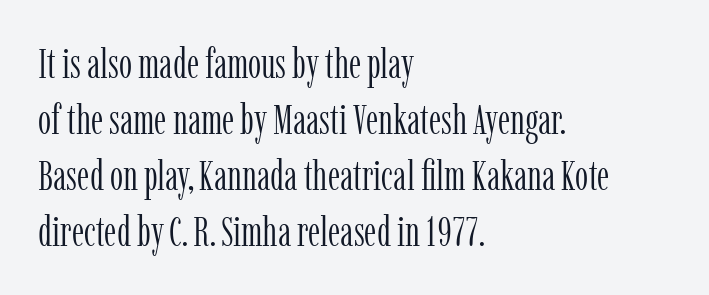
{"serif": "yes", "italic": "no", "bold": "no", "weight": "light", "width": "condensed", "stroke_contrast": "low", "x_height": "medium", "monospaced": "no", "underline": "no", "align": "left", "line_spacing": "normal", "line_spacing_ratio": 1.33, "letter_spacing": "normal", "letter_spacing_em": 0.0, "glyph_px": 42}
